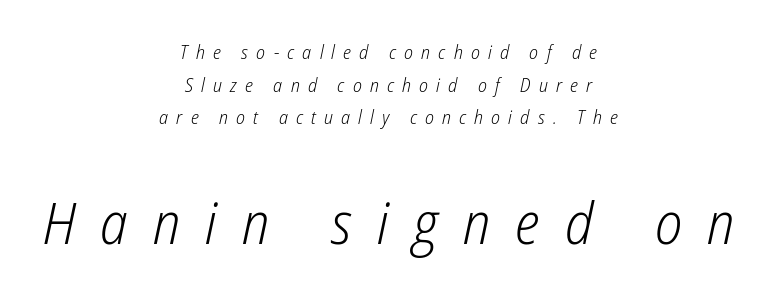
The image shows 58 px light, condensed type, italic (leaning right); set centered, line spacing 1.72x, unusually wide letter spacing (+0.43 em), not underlined; the second (bottom) block is 3.05x larger; low stroke contrast and a medium x-height.
